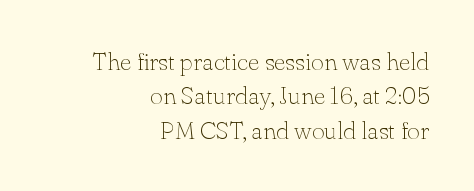
Leftover space on each line is placed entirely before the opening word. How are the letters spaced? Ordinarily, with no added tracking. This block has exactly the height ordinary leading produces. Posture: upright roman. Bold? No — there's no thickening of the strokes.
